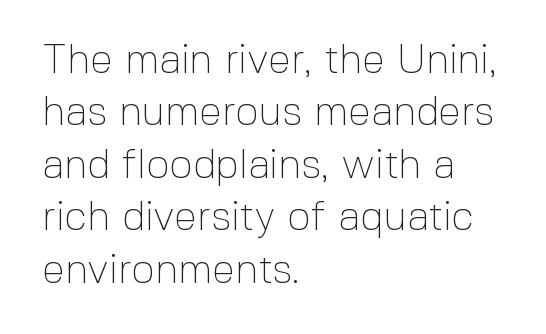
{"serif": "no", "italic": "no", "bold": "no", "weight": "thin", "width": "normal", "x_height": "medium", "monospaced": "no", "underline": "no", "align": "left", "line_spacing": "normal", "line_spacing_ratio": 1.28, "letter_spacing": "normal", "letter_spacing_em": 0.0, "glyph_px": 41}
